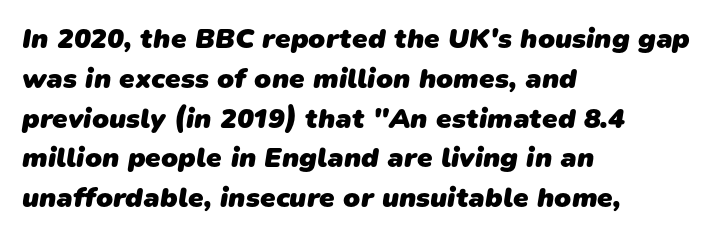
The image shows 28 px heavy sans-serif type; set left-aligned, normal line spacing (1.42x), normal letter spacing, not underlined; low stroke contrast and a medium x-height.
